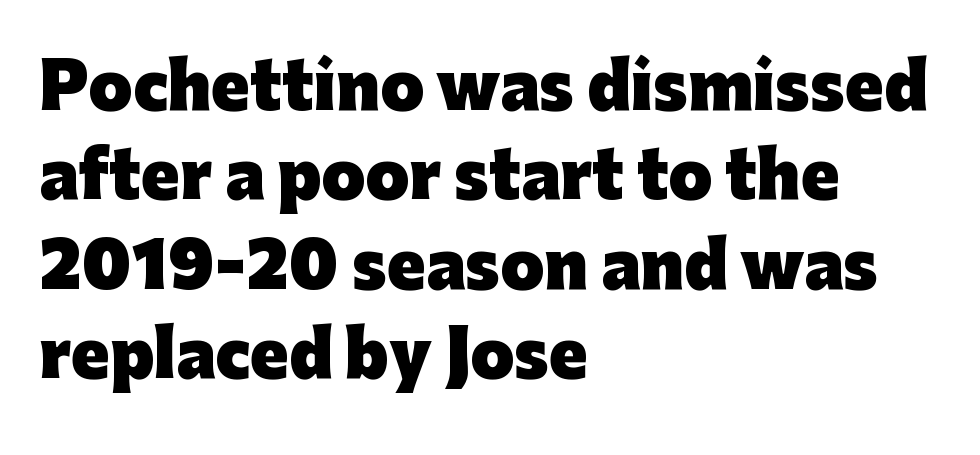
Q: Is the text bold? A: Yes.
Q: Is the text italic (slanted)? A: No, it is upright.
Q: Is the typeface a serif or a sans-serif typeface? A: Sans-serif.
Q: Is the text underlined? A: No.
Q: How is the paragraph aligned? A: Left-aligned.
Q: Is the spacing between letters normal or unusually wide? A: Normal.
Q: Is the spacing between lines tight, normal or loose? A: Normal.
Q: Width (condensed, normal, or wide)? A: Normal.
Q: Stroke contrast? A: Low.
Q: x-height? A: Medium.
Q: Monospaced? A: No.
